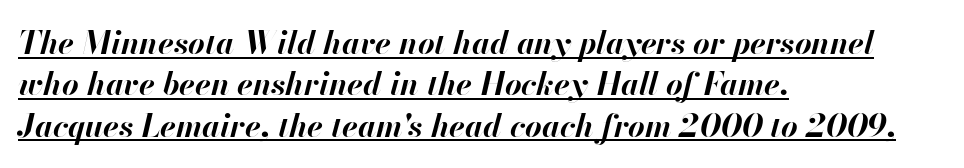
{"italic": "yes", "lean": "right", "slant_degrees": 13, "bold": "yes", "weight": "bold", "width": "normal", "stroke_contrast": "high", "x_height": "small", "monospaced": "no", "underline": "yes", "align": "left", "line_spacing": "normal", "line_spacing_ratio": 1.29, "letter_spacing": "normal", "letter_spacing_em": 0.0, "glyph_px": 32}
